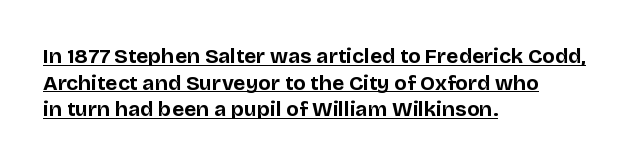
{"italic": "no", "bold": "yes", "underline": "yes", "align": "left", "line_spacing": "normal", "line_spacing_ratio": 1.27, "letter_spacing": "normal", "letter_spacing_em": 0.0, "glyph_px": 21}
